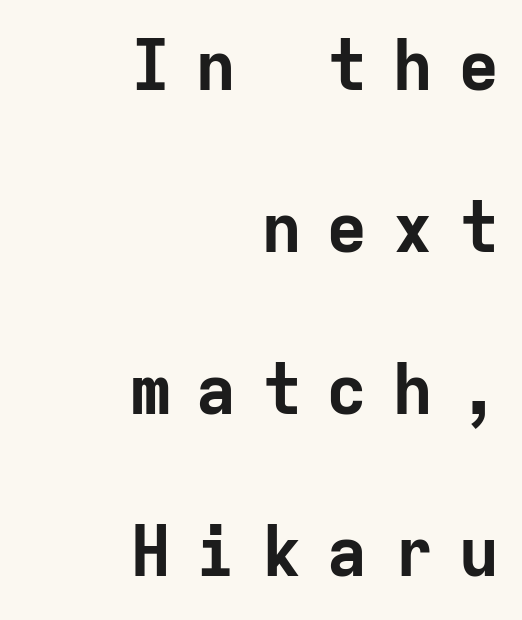
Here the designer chose a console-style face with uniform glyph widths. The compositor pushed each line to the right boundary. Rendered with straight, roman letterforms. The glyphs are unaccompanied by any horizontal stroke below them.
